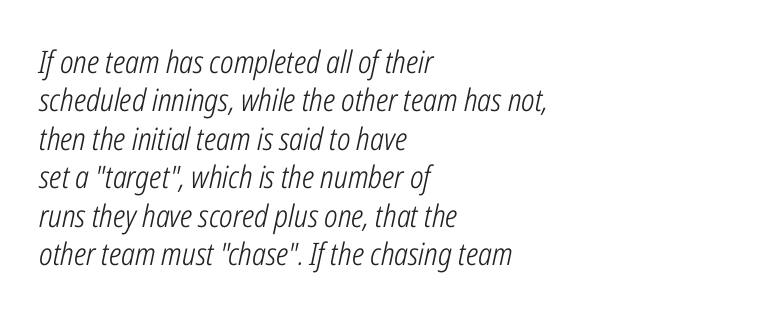
{"italic": "yes", "lean": "right", "slant_degrees": 12, "bold": "no", "weight": "light", "width": "condensed", "stroke_contrast": "low", "x_height": "medium", "monospaced": "no", "underline": "no", "align": "left", "line_spacing_ratio": 1.24, "letter_spacing": "normal", "letter_spacing_em": 0.0, "glyph_px": 31}
